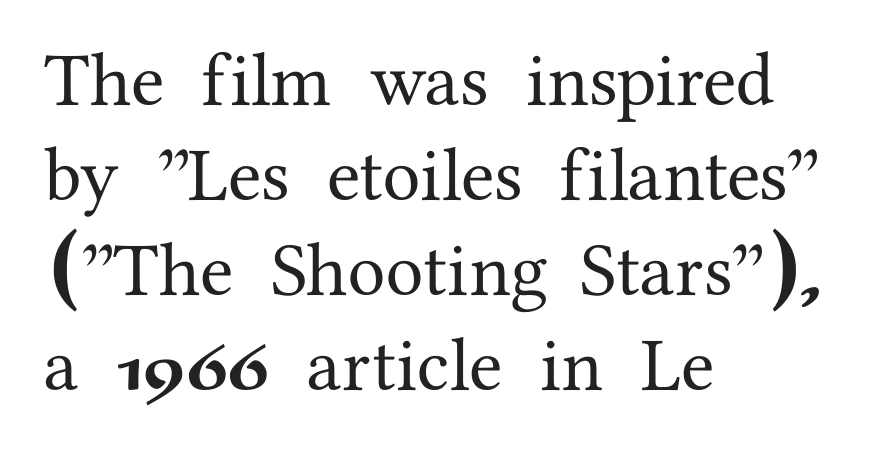
Q: Is the text italic (slanted)? A: No, it is upright.
Q: Is the typeface a serif or a sans-serif typeface? A: Serif.
Q: Is the text underlined? A: No.
Q: How is the paragraph aligned? A: Left-aligned.
Q: Is the spacing between letters normal or unusually wide? A: Normal.
Q: Is the spacing between lines tight, normal or loose? A: Normal.
Q: Width (condensed, normal, or wide)? A: Normal.
Q: Stroke contrast? A: Medium.
Q: x-height? A: Medium.
Q: Monospaced? A: No.
